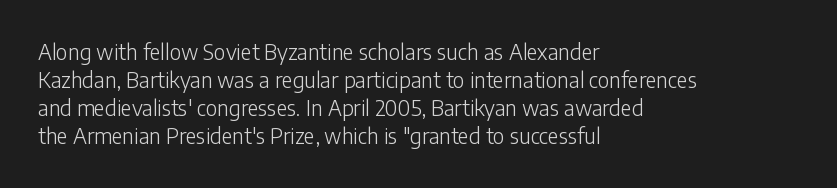
Visually the block forms a straight wall on the left and a jagged coastline on the right. Style check: upright. Bold? No — there's no thickening of the strokes. Notice how descenders clear the ascenders below comfortably — that's standard leading. Each word holds together tightly as a unit, with standard inter-letter gaps.
